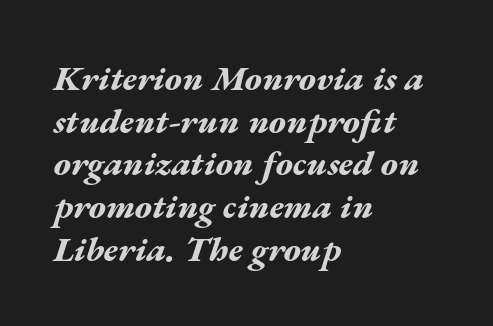
{"italic": "yes", "lean": "right", "slant_degrees": 17, "bold": "yes", "weight": "bold", "width": "wide", "stroke_contrast": "medium", "x_height": "medium", "monospaced": "no", "underline": "no", "align": "left", "line_spacing_ratio": 1.22, "letter_spacing": "normal", "letter_spacing_em": 0.0, "glyph_px": 35}
